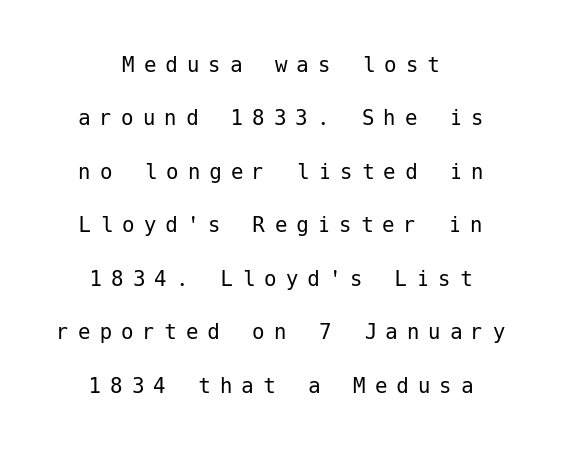
Students, observe: this is what heavily led, spacious text looks like. The font's upright variant was chosen for this text. In terms of letterspacing, this is a distinctly airy, spread setting. Caption: multi-line text, centered on the measure. The area under the type is left untouched.
